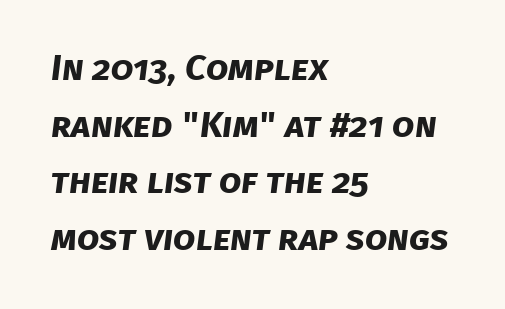
{"serif": "no", "bold": "yes", "weight": "bold", "width": "normal", "stroke_contrast": "low", "x_height": "large", "monospaced": "no", "underline": "no", "align": "left", "line_spacing": "normal", "line_spacing_ratio": 1.57, "letter_spacing": "normal", "letter_spacing_em": 0.0, "glyph_px": 36}
